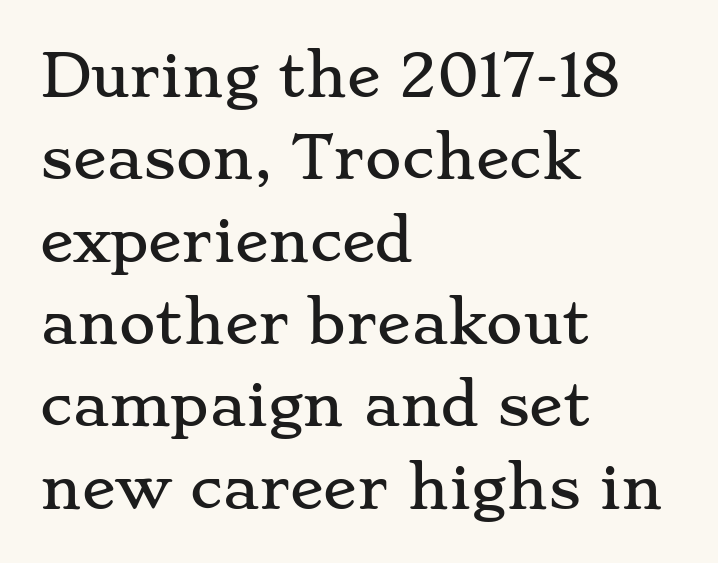
Q: Is the text italic (slanted)? A: No, it is upright.
Q: Is the typeface a serif or a sans-serif typeface? A: Serif.
Q: Is the text underlined? A: No.
Q: How is the paragraph aligned? A: Left-aligned.
Q: Is the spacing between letters normal or unusually wide? A: Normal.
Q: Is the spacing between lines tight, normal or loose? A: Normal.
Q: Width (condensed, normal, or wide)? A: Wide.
Q: Stroke contrast? A: Low.
Q: x-height? A: Small.
Q: Monospaced? A: No.
